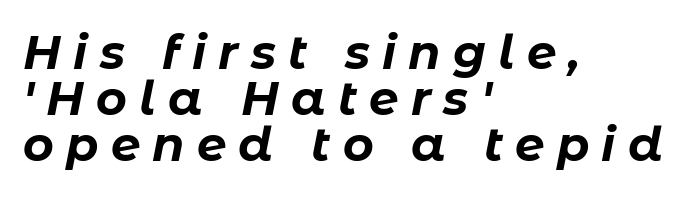
Q: Is the text bold? A: Yes.
Q: Is the text italic (slanted)? A: Yes, it leans right by about 11 degrees.
Q: Is the text underlined? A: No.
Q: How is the paragraph aligned? A: Left-aligned.
Q: Is the spacing between letters normal or unusually wide? A: Unusually wide.
Q: Is the spacing between lines tight, normal or loose? A: Tight.
Q: Width (condensed, normal, or wide)? A: Normal.
Q: Stroke contrast? A: Low.
Q: x-height? A: Medium.
Q: Monospaced? A: No.
